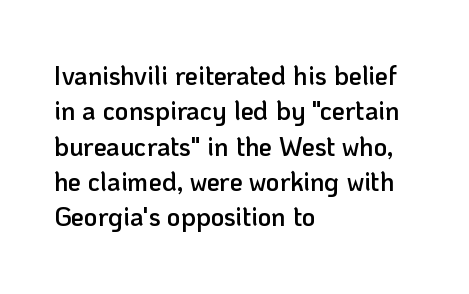
{"italic": "no", "bold": "semi", "underline": "no", "align": "left", "line_spacing": "normal", "line_spacing_ratio": 1.36, "letter_spacing": "normal", "letter_spacing_em": 0.0, "glyph_px": 26}
